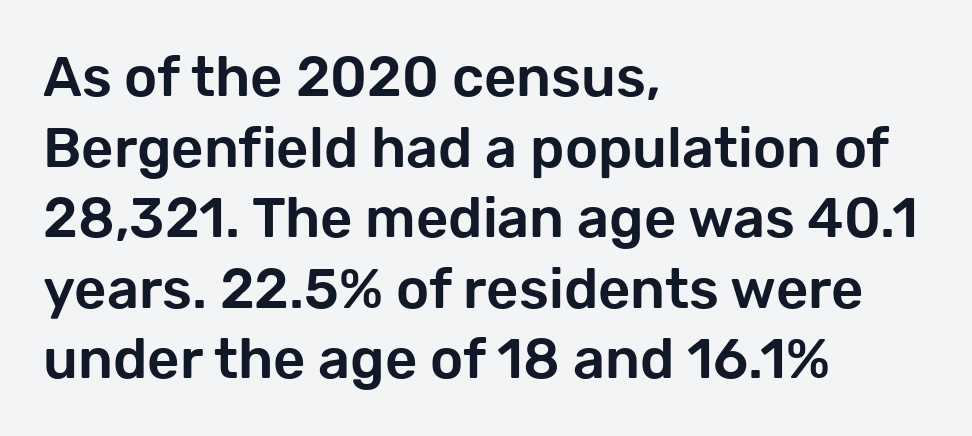
The image shows 56 px sans-serif type, upright; set left-aligned, normal line spacing (1.26x), normal letter spacing, not underlined; low stroke contrast and a medium x-height.
